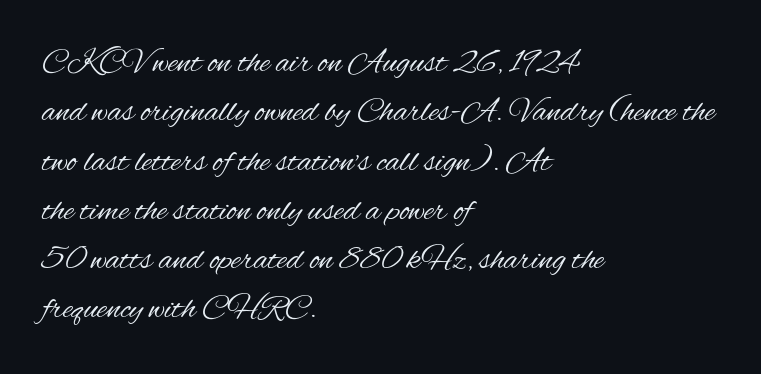
Q: Is the text bold? A: No.
Q: Is the text italic (slanted)? A: Yes.
Q: Is the typeface a serif or a sans-serif typeface? A: Sans-serif.
Q: Is the text underlined? A: No.
Q: How is the paragraph aligned? A: Left-aligned.
Q: Is the spacing between letters normal or unusually wide? A: Normal.
Q: Is the spacing between lines tight, normal or loose? A: Normal.
Q: Width (condensed, normal, or wide)? A: Condensed.
Q: Stroke contrast? A: Medium.
Q: x-height? A: Small.
Q: Monospaced? A: No.
